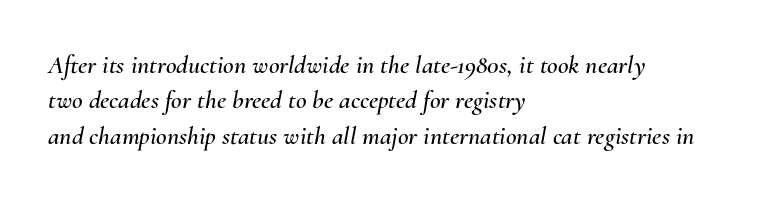
The rows are spaced the way most documents space them. The lines are quadded left. Nothing unusual about the tracking: characters are spaced as the font intends. The axis of the letterforms is tilted away from vertical.
